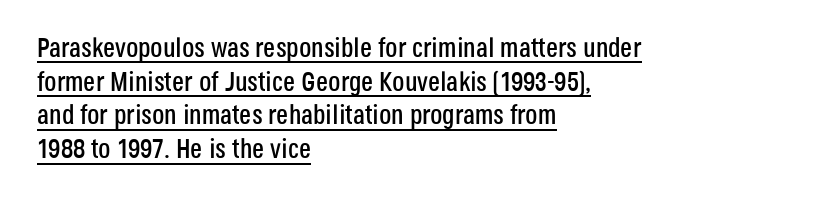
Q: Is the text italic (slanted)? A: No, it is upright.
Q: Is the text underlined? A: Yes.
Q: How is the paragraph aligned? A: Left-aligned.
Q: Is the spacing between letters normal or unusually wide? A: Normal.
Q: Is the spacing between lines tight, normal or loose? A: Normal.
